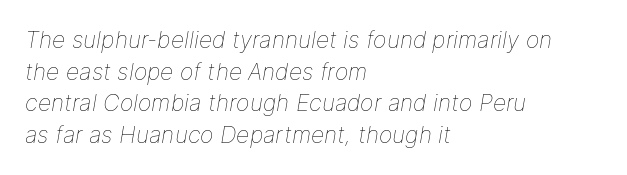
The image shows 23 px text type, italic (leaning right); set left-aligned, normal line spacing (1.38x), normal letter spacing, not underlined.
